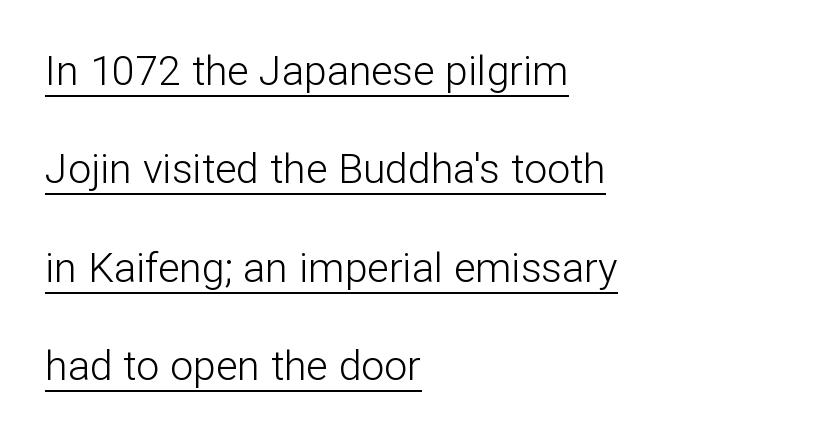
Does the leading feel generous? Absolutely, it's lavish. Every stem runs plumb, perpendicular to the baseline. Note the varied advance widths — an 'i' is clearly narrower than an 'm'. These lines are set flush left with a ragged right edge.
